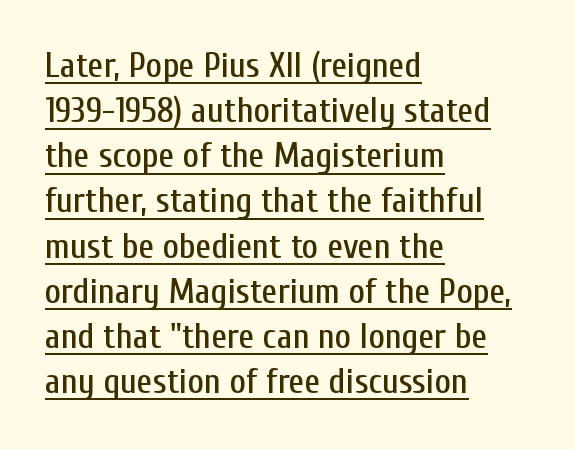
Designer's note — italics off, roman on. Grotesque or geometric, the face here clearly has no serifs. A typesetter would call this leading conventional body-copy spacing. Nothing unusual about the tracking: characters are spaced as the font intends.
